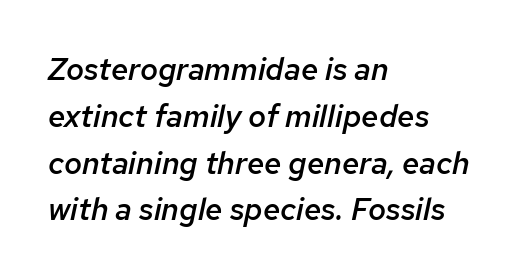
{"italic": "yes", "lean": "right", "slant_degrees": 12, "bold": "semi", "weight": "semibold", "width": "normal", "stroke_contrast": "low", "x_height": "medium", "monospaced": "no", "underline": "no", "align": "left", "line_spacing": "normal", "line_spacing_ratio": 1.51, "letter_spacing": "normal", "letter_spacing_em": 0.0, "glyph_px": 31}
